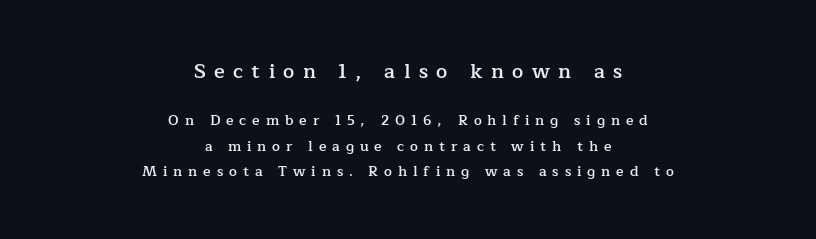
Typesetter's note: demi weight, one step under bold. Every row of glyphs is offset so its center matches the block's center. This layout puts the oversized block above and the modest block below. You could only call the tracking loose — the letters float apart. The passage shown is not underscored anywhere. In terms of posture, this sample is upright.
